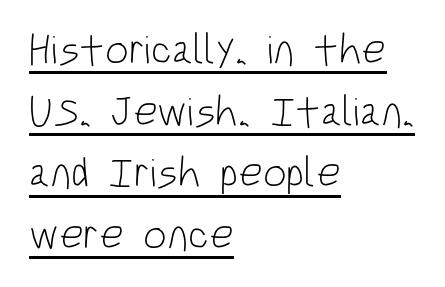
{"serif": "no", "italic": "no", "bold": "no", "weight": "light", "width": "condensed", "stroke_contrast": "low", "x_height": "large", "monospaced": "no", "underline": "yes", "align": "left", "line_spacing": "normal", "line_spacing_ratio": 1.47, "letter_spacing": "normal", "letter_spacing_em": 0.0, "glyph_px": 42}
